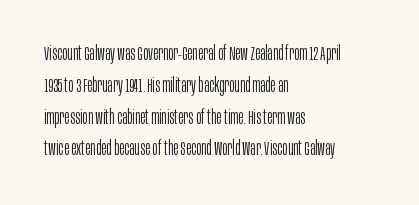
This is not heavy type; no bold has been used. Tracking here is standard; glyphs follow each other at the usual distance. Horizontal bands of white between lines are of average thickness. Underlining? Definitely not there. A student would call this left alignment; a typographer would say flush left, rag right.
